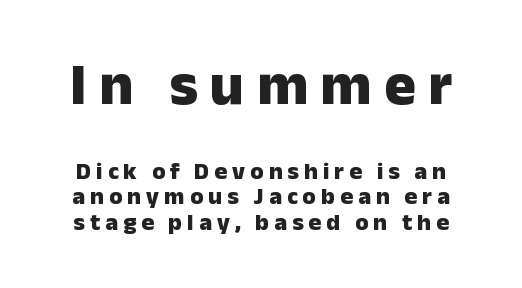
Q: Is the text bold? A: Yes.
Q: Is the text italic (slanted)? A: No, it is upright.
Q: Is the typeface a serif or a sans-serif typeface? A: Sans-serif.
Q: Is the text underlined? A: No.
Q: Is the spacing between letters normal or unusually wide? A: Unusually wide.
Q: Is the spacing between lines tight, normal or loose? A: Tight.
Q: Which block of text is set in a larger size, the first (top) or the second (bottom)? A: The first (top) one.
Q: Width (condensed, normal, or wide)? A: Normal.
Q: Stroke contrast? A: Low.
Q: x-height? A: Medium.
Q: Monospaced? A: No.
